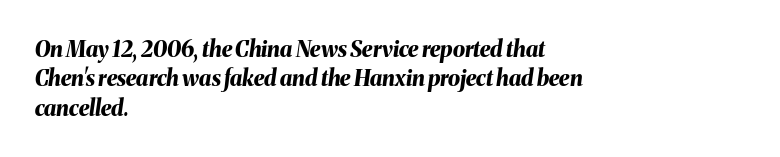
These lines stack with their left ends in a neat column. The axis of the letterforms is tilted away from vertical. This rendering features lettering with no underline. Tracking here is standard; glyphs follow each other at the usual distance.
